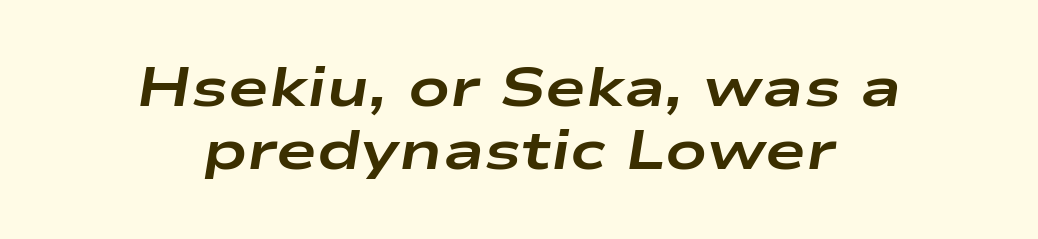
Anything drawn beneath the words? Only blank space. The setting favours the middle, as headings and verse often do. Note the varied advance widths — an 'i' is clearly narrower than an 'm'. Observe the ordinary spacing: letters are neighbours, not strangers.
